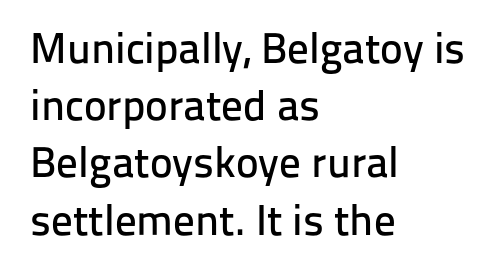
Q: Is the text italic (slanted)? A: No, it is upright.
Q: Is the typeface a serif or a sans-serif typeface? A: Sans-serif.
Q: Is the text underlined? A: No.
Q: How is the paragraph aligned? A: Left-aligned.
Q: Is the spacing between letters normal or unusually wide? A: Normal.
Q: Is the spacing between lines tight, normal or loose? A: Normal.
Q: Width (condensed, normal, or wide)? A: Normal.
Q: Stroke contrast? A: Low.
Q: x-height? A: Medium.
Q: Monospaced? A: No.
